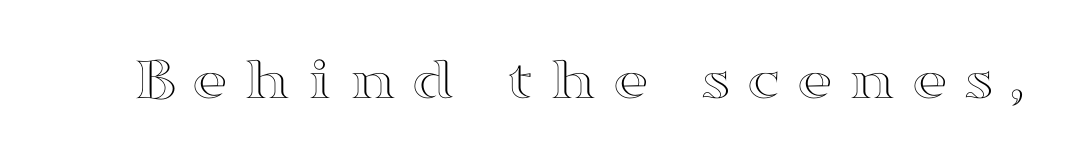
Do the characters align in a grid? No, the font is proportional. Inter-character spacing is expanded well beyond the font's built-in metrics. The lettering holds an erect, upright posture throughout. Descenders are the only things crossing below the line.
